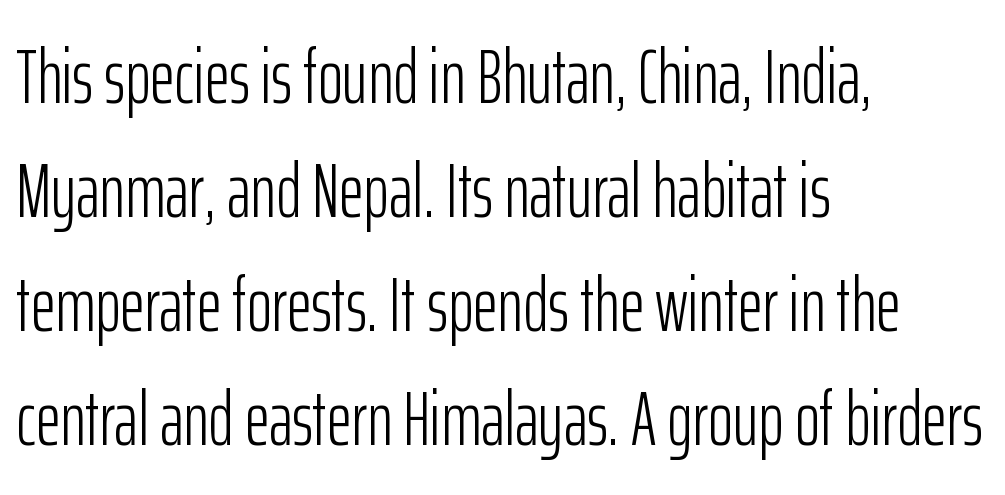
Q: Is the text bold? A: No.
Q: Is the text italic (slanted)? A: No, it is upright.
Q: Is the typeface a serif or a sans-serif typeface? A: Sans-serif.
Q: Is the text underlined? A: No.
Q: How is the paragraph aligned? A: Left-aligned.
Q: Is the spacing between letters normal or unusually wide? A: Normal.
Q: Is the spacing between lines tight, normal or loose? A: Normal.
Q: Width (condensed, normal, or wide)? A: Condensed.
Q: Stroke contrast? A: Low.
Q: x-height? A: Medium.
Q: Monospaced? A: No.
